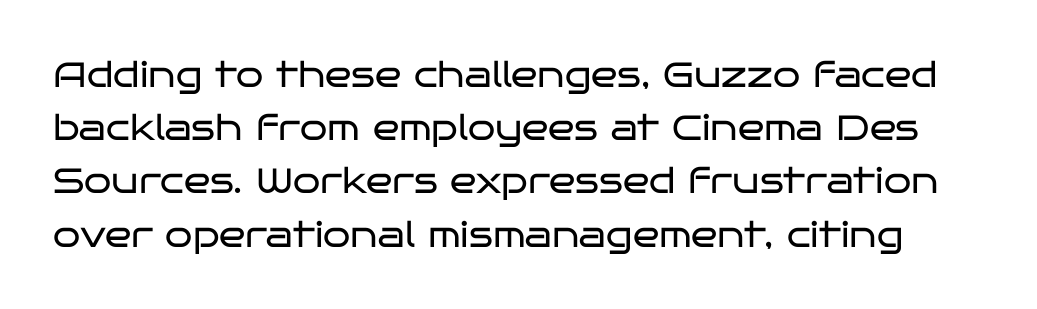
{"serif": "no", "italic": "no", "bold": "no", "weight": "regular", "width": "wide", "stroke_contrast": "low", "x_height": "large", "monospaced": "no", "underline": "no", "line_spacing": "normal", "line_spacing_ratio": 1.52, "letter_spacing": "normal", "letter_spacing_em": 0.0, "glyph_px": 35}
